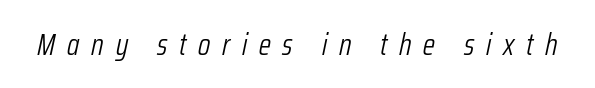
The image shows 31 px light, condensed type, italic (leaning right); set unusually wide letter spacing (+0.38 em), not underlined; low stroke contrast and a medium x-height.
